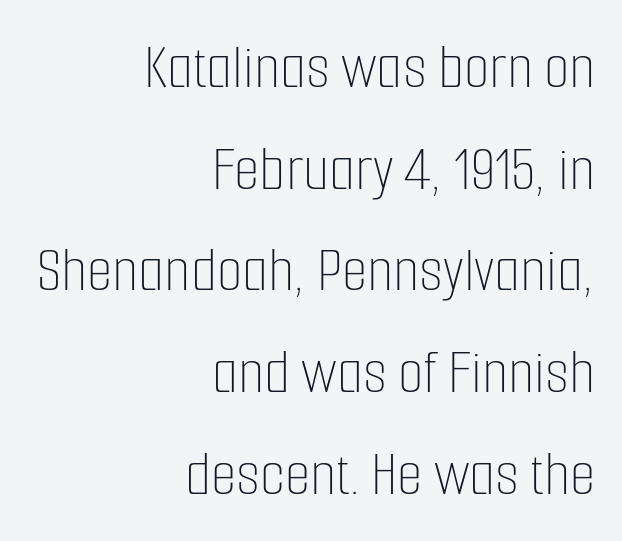
Q: Is the text bold? A: No.
Q: Is the text italic (slanted)? A: No, it is upright.
Q: Is the text underlined? A: No.
Q: How is the paragraph aligned? A: Right-aligned.
Q: Is the spacing between letters normal or unusually wide? A: Normal.
Q: Is the spacing between lines tight, normal or loose? A: Normal.
Q: Width (condensed, normal, or wide)? A: Condensed.
Q: Stroke contrast? A: Low.
Q: x-height? A: Medium.
Q: Monospaced? A: No.
